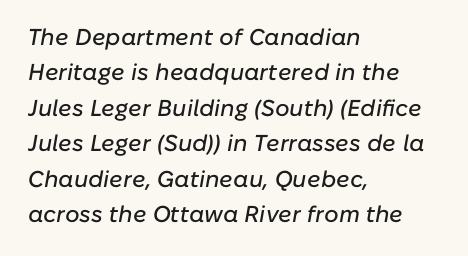
Notice how the passage keeps a crisp vertical edge on the left only. Spacing between characters is what you'd get straight out of the box. Quick note: italic. Check the space under the baseline: it is left empty. In terms of leading, this rendering sits right in the middle.
